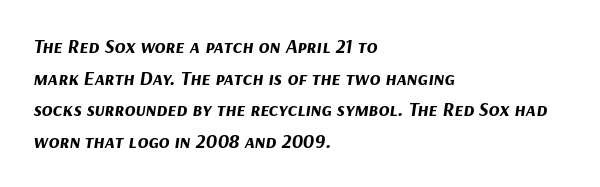
Q: Is the text bold? A: Yes.
Q: Is the text italic (slanted)? A: Yes, it leans right by about 9 degrees.
Q: Is the text underlined? A: No.
Q: How is the paragraph aligned? A: Left-aligned.
Q: Is the spacing between letters normal or unusually wide? A: Normal.
Q: Is the spacing between lines tight, normal or loose? A: Normal.
